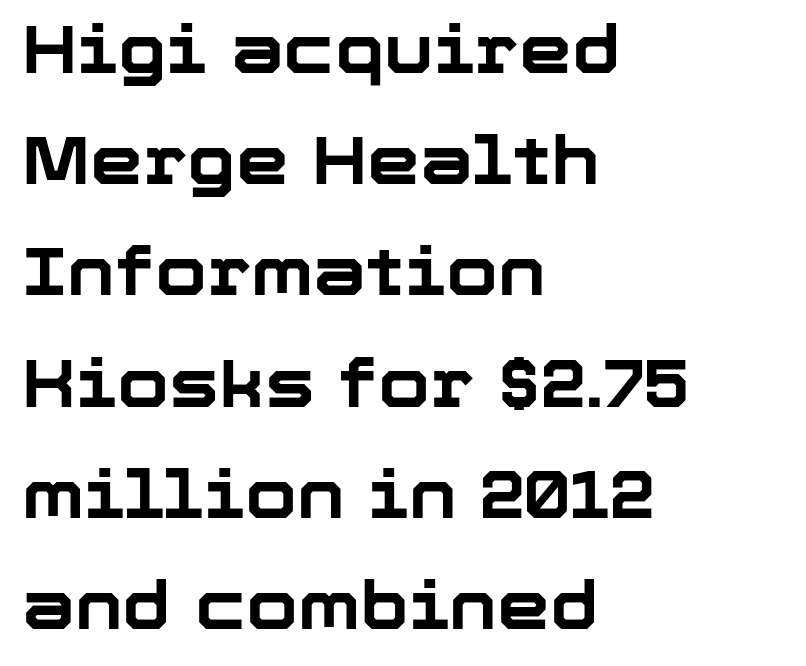
The lettering stays uniformly vertical, giving the passage a roman look. One-word summary of the alignment: left. Each letter keeps its own natural width here, so spacing adapts to shape. In terms of leading, this rendering sits right in the middle. These lines are composed in type without serifs. The typesetting leans heavy: a genuine bold.
